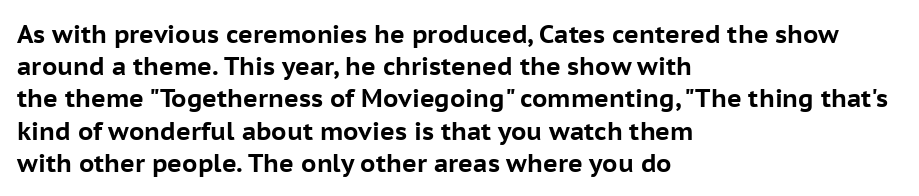
{"italic": "no", "bold": "yes", "underline": "no", "align": "left", "line_spacing": "normal", "line_spacing_ratio": 1.29, "letter_spacing": "normal", "letter_spacing_em": 0.0, "glyph_px": 25}
